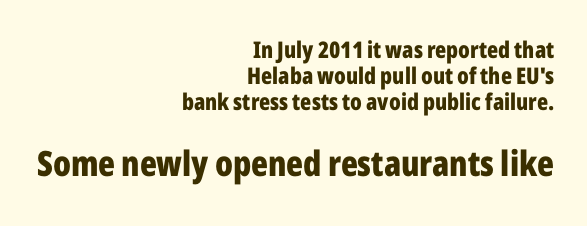
What weight is shown? A full bold with thick strokes. Is this a fixed-width face? No — the glyphs have proportional, varying widths. The typography opts for an upright posture over an oblique one. A sans-serif font was chosen for this passage.
